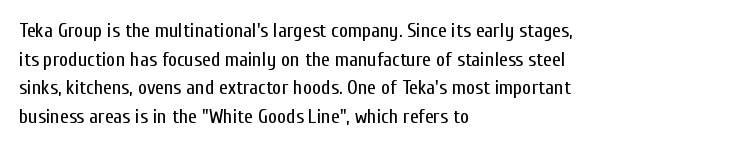
The image shows 20 px text type, upright; set left-aligned, normal line spacing (1.43x), normal letter spacing, not underlined.
